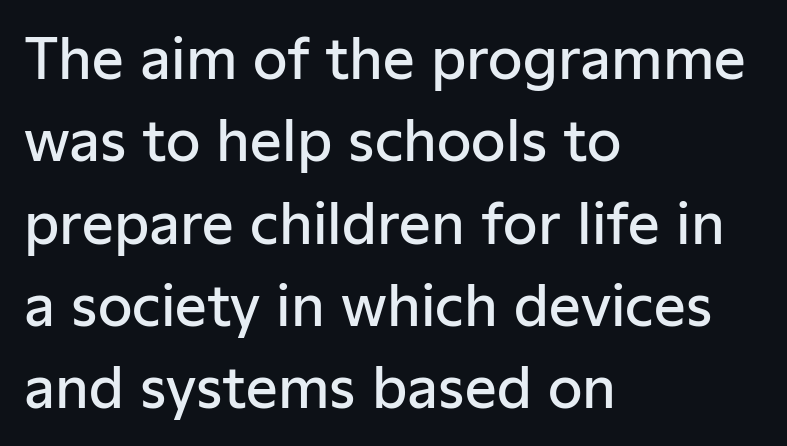
The image shows 56 px semibold sans-serif type, upright; set left-aligned, normal line spacing (1.47x), normal letter spacing, not underlined; low stroke contrast and a medium x-height.
